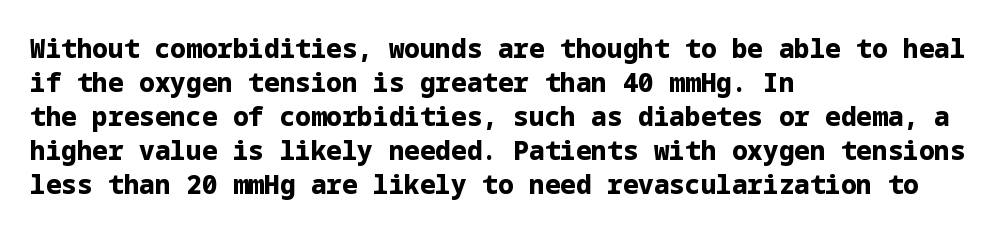
Q: Is the text bold? A: Yes.
Q: Is the text italic (slanted)? A: No, it is upright.
Q: Is the text underlined? A: No.
Q: How is the paragraph aligned? A: Left-aligned.
Q: Is the spacing between letters normal or unusually wide? A: Normal.
Q: Is the spacing between lines tight, normal or loose? A: Normal.
